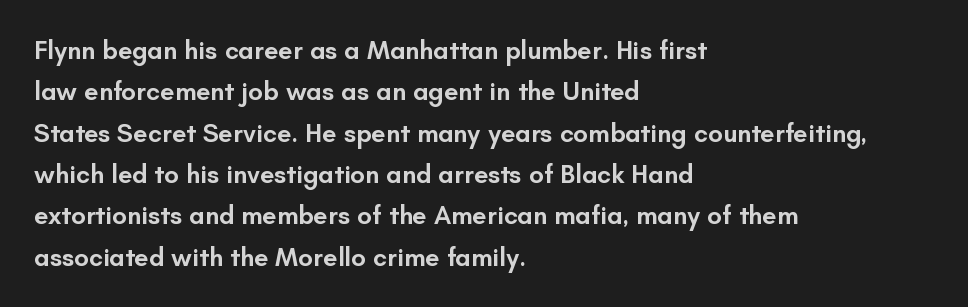
Q: Is the text bold? A: Semi-bold.
Q: Is the text italic (slanted)? A: No, it is upright.
Q: Is the text underlined? A: No.
Q: How is the paragraph aligned? A: Left-aligned.
Q: Is the spacing between letters normal or unusually wide? A: Normal.
Q: Is the spacing between lines tight, normal or loose? A: Normal.
